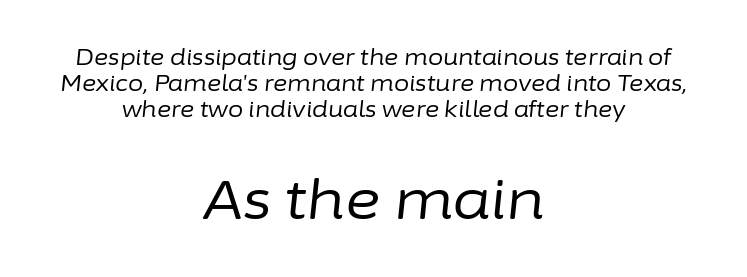
{"italic": "yes", "lean": "right", "slant_degrees": 6, "bold": "no", "weight": "regular", "width": "normal", "stroke_contrast": "low", "x_height": "medium", "monospaced": "no", "underline": "no", "align": "center", "line_spacing_ratio": 1.18, "letter_spacing": "normal", "letter_spacing_em": 0.0, "larger_block": "second", "size_ratio": 2.5, "glyph_px": 55}
